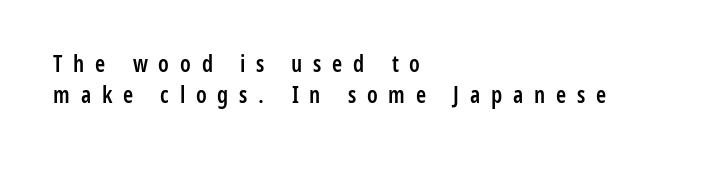
Rendered with straight, roman letterforms. Bare-footed words on every line. If you drew a ruler down the left edge, every line would touch it. Baseline-to-baseline distance is the conventional proportion of letter height.
